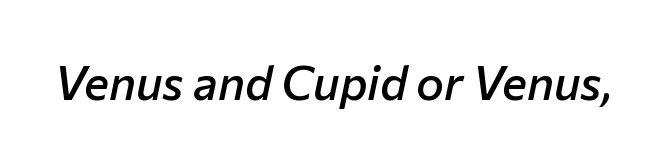
Descender tails drop into unmarked territory. The rendering uses natural spacing where letterforms have individual widths. Would a proofreader flag this as italicized? Yes. How are the letters spaced? Ordinarily, with no added tracking.
